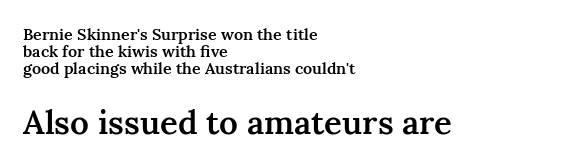
Q: Is the text bold? A: Semi-bold.
Q: Is the text italic (slanted)? A: No, it is upright.
Q: Is the typeface a serif or a sans-serif typeface? A: Serif.
Q: Is the text underlined? A: No.
Q: How is the paragraph aligned? A: Left-aligned.
Q: Is the spacing between letters normal or unusually wide? A: Normal.
Q: Is the spacing between lines tight, normal or loose? A: Tight.
Q: Which block of text is set in a larger size, the first (top) or the second (bottom)? A: The second (bottom) one.
Q: Width (condensed, normal, or wide)? A: Normal.
Q: Stroke contrast? A: Medium.
Q: x-height? A: Medium.
Q: Monospaced? A: No.
